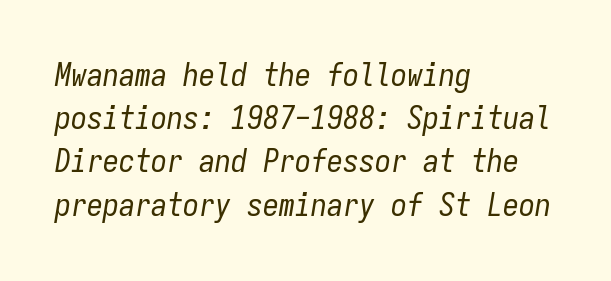
The typesetting does not lean heavy: it is not bold. A typesetter would call this monospace, since all characters share one set width. Style check: oblique. Has an underline been added? It has not.
